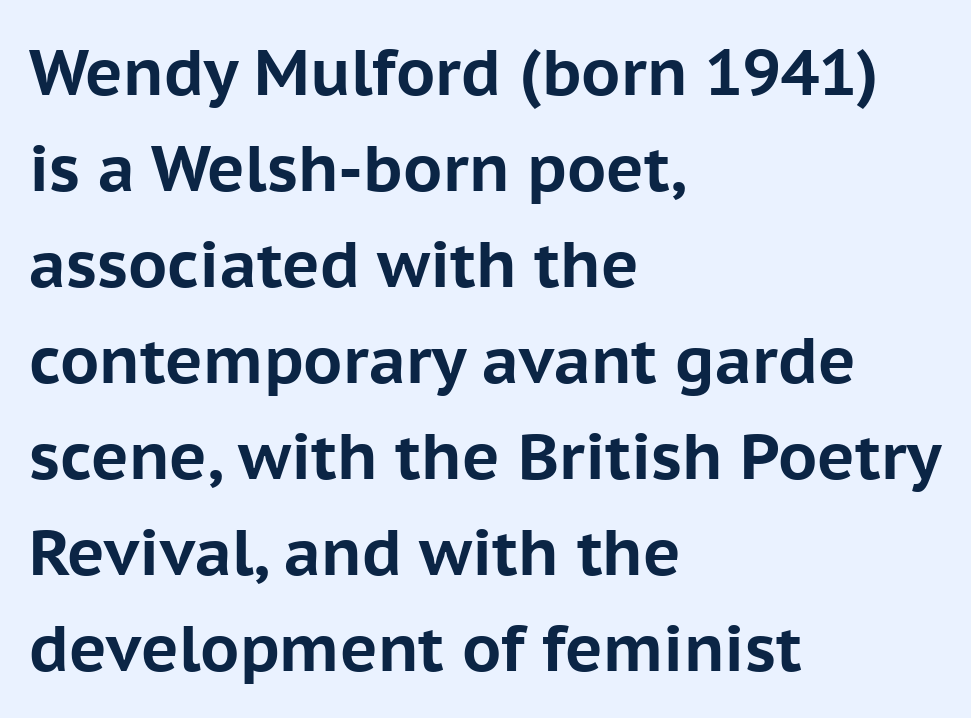
The image shows 64 px bold sans-serif type, upright; set left-aligned, normal line spacing (1.5x), normal letter spacing, not underlined; low stroke contrast and a medium x-height.
